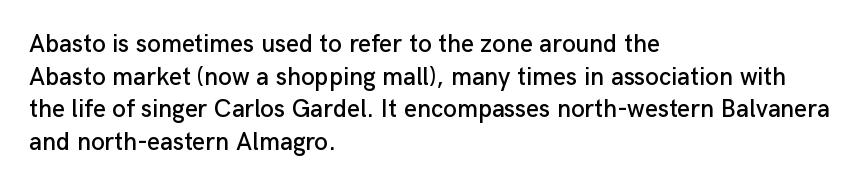
{"italic": "no", "underline": "no", "align": "left", "line_spacing": "normal", "line_spacing_ratio": 1.31, "letter_spacing": "normal", "letter_spacing_em": 0.0, "glyph_px": 25}
